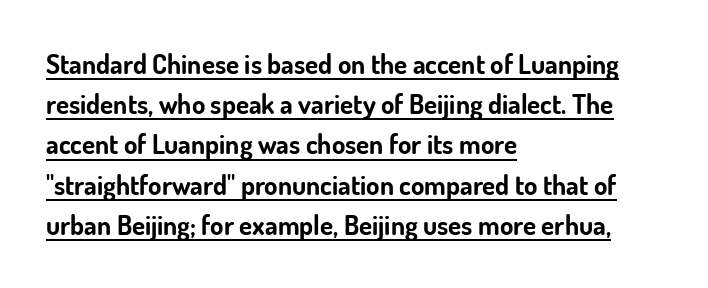
{"italic": "no", "bold": "yes", "underline": "yes", "align": "left", "line_spacing": "normal", "line_spacing_ratio": 1.49, "letter_spacing": "normal", "letter_spacing_em": 0.0, "glyph_px": 27}
